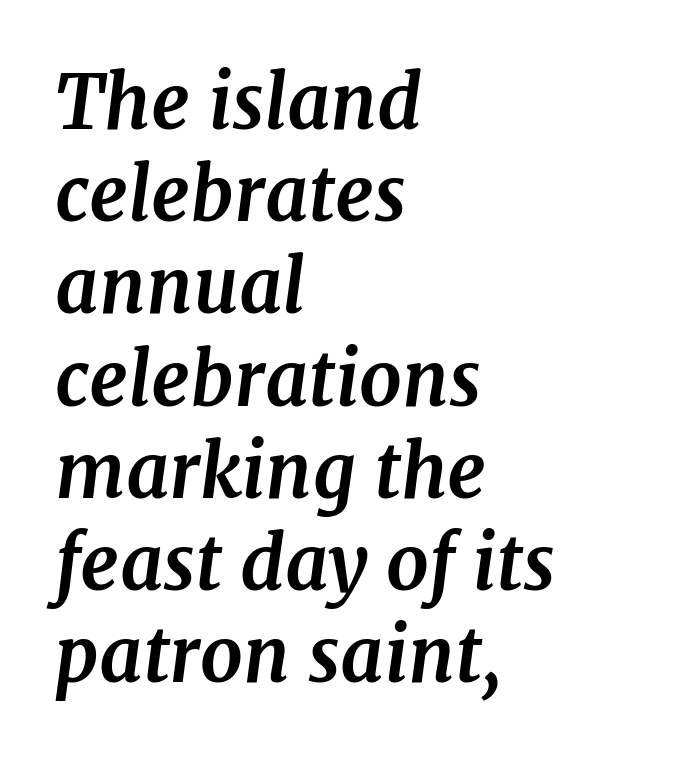
The image shows 75 px bold serif type, italic (leaning right); set left-aligned, line spacing 1.23x, normal letter spacing, not underlined; medium stroke contrast and a medium x-height.
